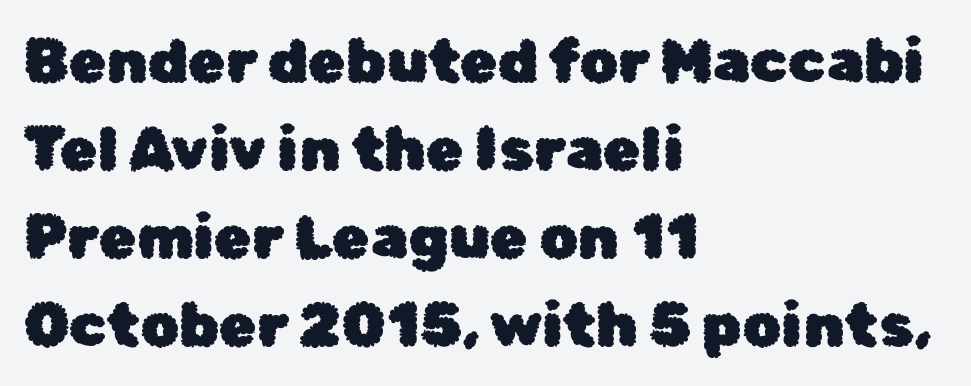
{"serif": "no", "italic": "no", "width": "normal", "stroke_contrast": "low", "x_height": "medium", "monospaced": "no", "underline": "no", "align": "left", "line_spacing": "normal", "line_spacing_ratio": 1.44, "letter_spacing": "normal", "letter_spacing_em": 0.0, "glyph_px": 61}
